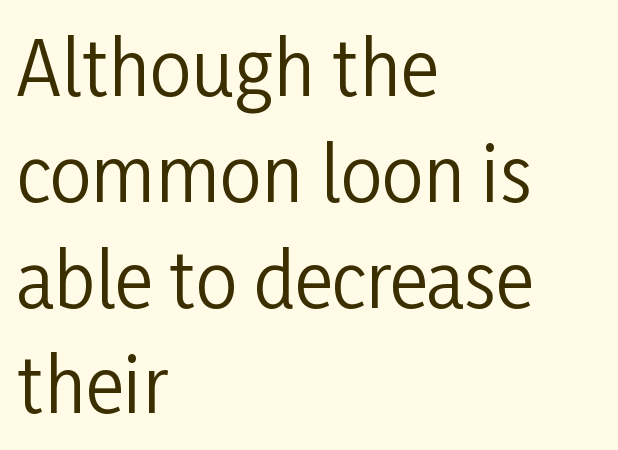
{"serif": "no", "italic": "no", "bold": "no", "weight": "regular", "width": "condensed", "stroke_contrast": "low", "x_height": "medium", "monospaced": "no", "underline": "no", "align": "left", "line_spacing": "normal", "line_spacing_ratio": 1.43, "letter_spacing": "normal", "letter_spacing_em": 0.0, "glyph_px": 74}
